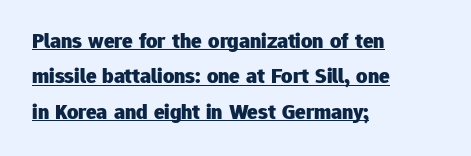
Is there an underline? Yes — a line sits under the letters. The vertical gap from one line to the next is medium. Here the glyphs are tracked normally, forming tight word shapes. As a designer I'd log this as weight 700, bold. Every character sits straight up, as roman type does. The rag falls on the right side of this text block.
